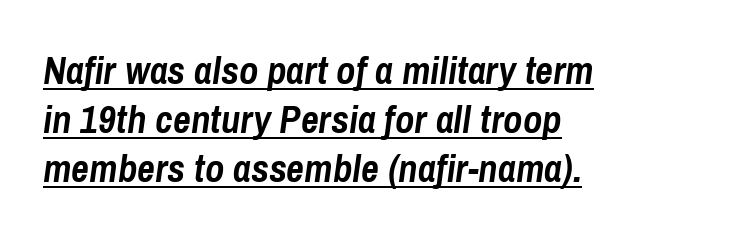
The image shows 39 px semibold, condensed type, italic (leaning right); set left-aligned, normal line spacing (1.26x), normal letter spacing, underlined; low stroke contrast and a medium x-height.
